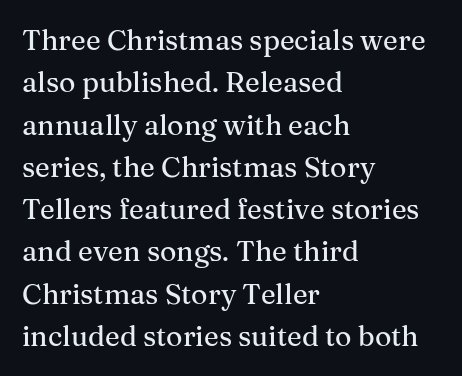
Q: Is the text italic (slanted)? A: No, it is upright.
Q: Is the typeface a serif or a sans-serif typeface? A: Serif.
Q: Is the text underlined? A: No.
Q: How is the paragraph aligned? A: Left-aligned.
Q: Is the spacing between letters normal or unusually wide? A: Normal.
Q: Is the spacing between lines tight, normal or loose? A: Normal.
Q: Width (condensed, normal, or wide)? A: Normal.
Q: Stroke contrast? A: Medium.
Q: x-height? A: Medium.
Q: Monospaced? A: No.
